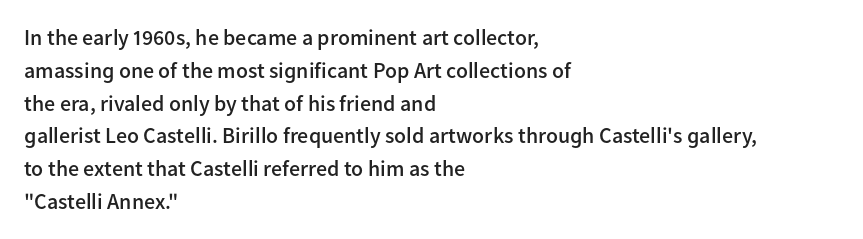
The image shows 22 px text type, upright; set left-aligned, normal line spacing (1.49x), normal letter spacing, not underlined.
